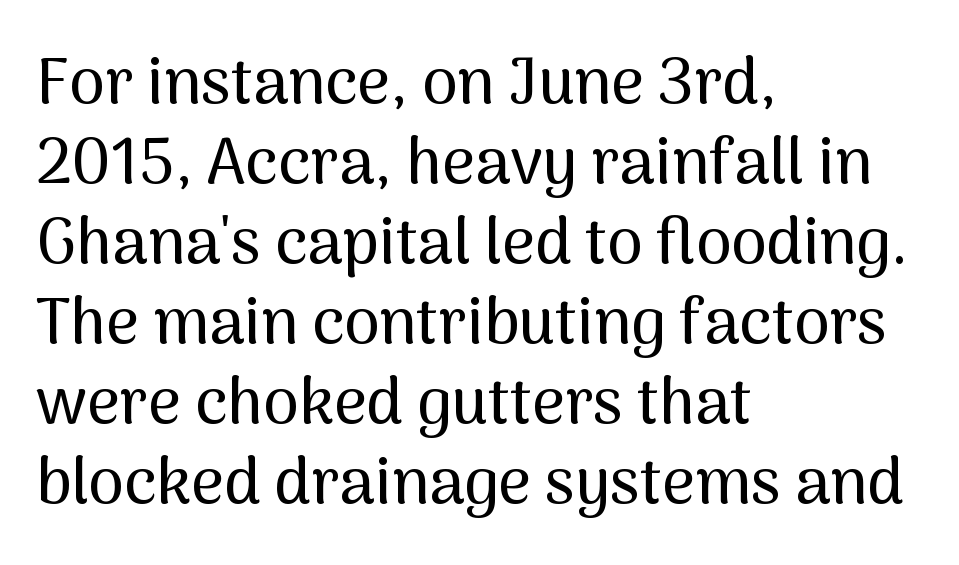
Q: Is the text italic (slanted)? A: No, it is upright.
Q: Is the typeface a serif or a sans-serif typeface? A: Sans-serif.
Q: Is the text underlined? A: No.
Q: How is the paragraph aligned? A: Left-aligned.
Q: Is the spacing between letters normal or unusually wide? A: Normal.
Q: Is the spacing between lines tight, normal or loose? A: Normal.
Q: Width (condensed, normal, or wide)? A: Normal.
Q: Stroke contrast? A: Medium.
Q: x-height? A: Medium.
Q: Monospaced? A: No.
